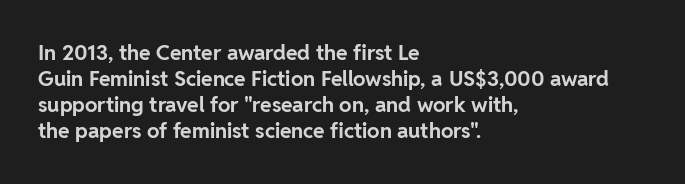
Q: Is the text bold? A: Yes.
Q: Is the text italic (slanted)? A: No, it is upright.
Q: Is the text underlined? A: No.
Q: How is the paragraph aligned? A: Left-aligned.
Q: Is the spacing between letters normal or unusually wide? A: Normal.
